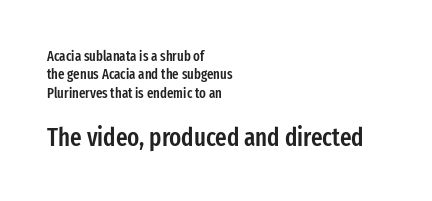
The image shows 25 px text type, upright; set left-aligned, normal line spacing (1.32x), normal letter spacing, not underlined; the second (bottom) block is 1.79x larger.
